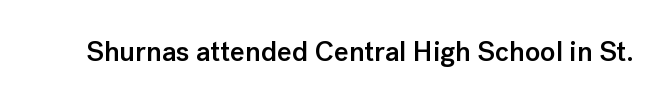
{"serif": "no", "italic": "no", "bold": "semi", "weight": "semibold", "width": "normal", "stroke_contrast": "low", "x_height": "medium", "monospaced": "no", "underline": "no", "letter_spacing": "normal", "letter_spacing_em": 0.0, "glyph_px": 28}
